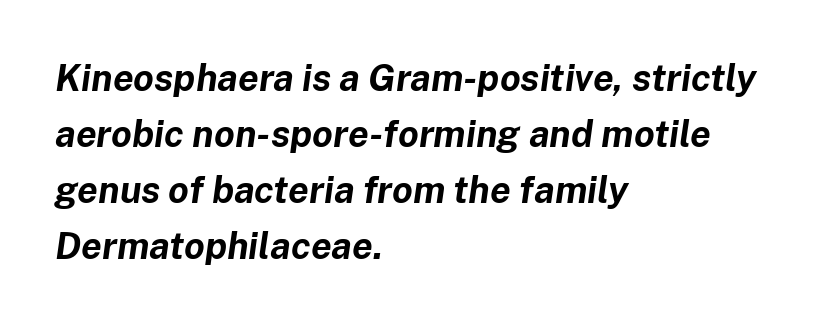
{"italic": "yes", "lean": "right", "slant_degrees": 8, "bold": "yes", "weight": "bold", "width": "normal", "stroke_contrast": "low", "x_height": "medium", "monospaced": "no", "underline": "no", "align": "left", "line_spacing": "normal", "line_spacing_ratio": 1.51, "letter_spacing": "normal", "letter_spacing_em": 0.0, "glyph_px": 37}
